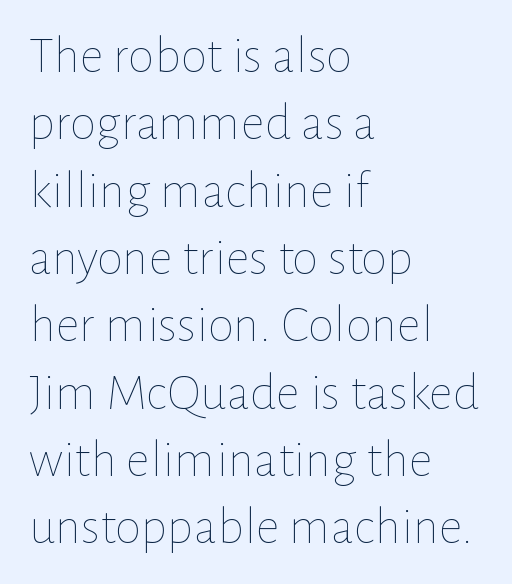
What's the leading like? Ordinary, nothing unusual. The characters are drawn with everyday or finer stroke widths. Glyph-to-glyph distance matches everyday printed text. Alignment: flush left. The glyphs are unaccompanied by any horizontal stroke below them.
